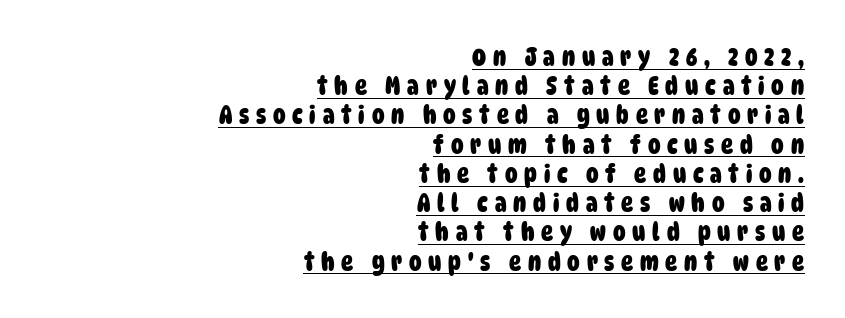
The image shows 25 px bold type; set right-aligned, line spacing 1.17x, unusually wide letter spacing (+0.27 em), underlined.
